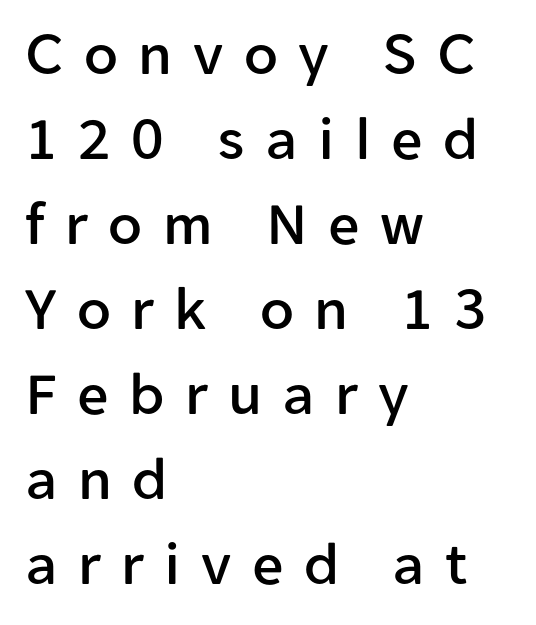
Q: Is the text italic (slanted)? A: No, it is upright.
Q: Is the typeface a serif or a sans-serif typeface? A: Sans-serif.
Q: Is the text underlined? A: No.
Q: How is the paragraph aligned? A: Left-aligned.
Q: Is the spacing between letters normal or unusually wide? A: Unusually wide.
Q: Is the spacing between lines tight, normal or loose? A: Normal.
Q: Width (condensed, normal, or wide)? A: Normal.
Q: Stroke contrast? A: Low.
Q: x-height? A: Medium.
Q: Monospaced? A: No.
